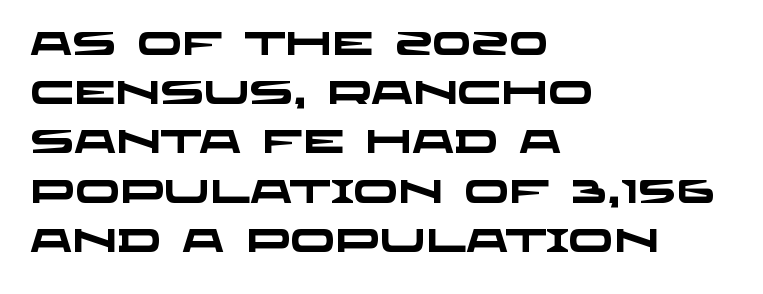
{"serif": "no", "bold": "yes", "weight": "heavy", "width": "wide", "stroke_contrast": "low", "x_height": "large", "monospaced": "no", "underline": "no", "align": "left", "line_spacing": "normal", "line_spacing_ratio": 1.49, "letter_spacing": "normal", "letter_spacing_em": 0.0, "glyph_px": 33}
